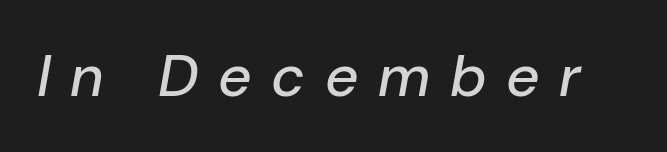
The image shows 58 px text type, italic (leaning right); set unusually wide letter spacing (+0.37 em), not underlined; low stroke contrast and a medium x-height.
